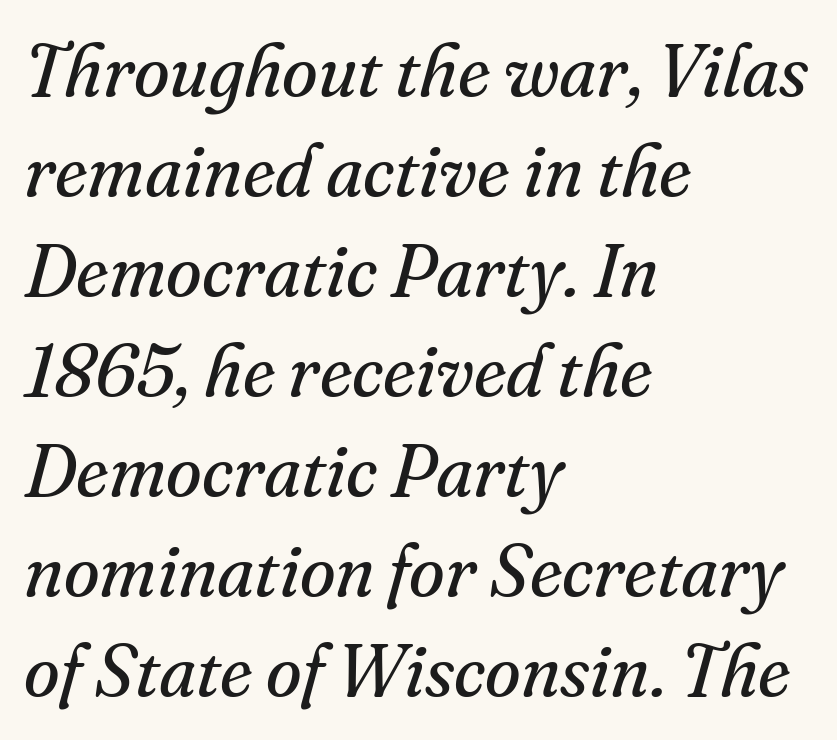
The text carries the slant typical of an italic or oblique font. The leading is moderate, giving the passage an even texture. Every row of glyphs begins at an identical x-position on the left. Heaviness? Minimal to ordinary, like unemphasized prose.
